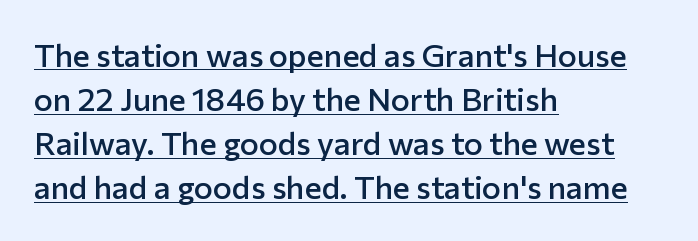
{"serif": "no", "italic": "no", "bold": "semi", "weight": "semibold", "width": "normal", "stroke_contrast": "low", "x_height": "medium", "monospaced": "no", "underline": "yes", "align": "left", "line_spacing": "normal", "line_spacing_ratio": 1.38, "letter_spacing": "normal", "letter_spacing_em": 0.0, "glyph_px": 32}
